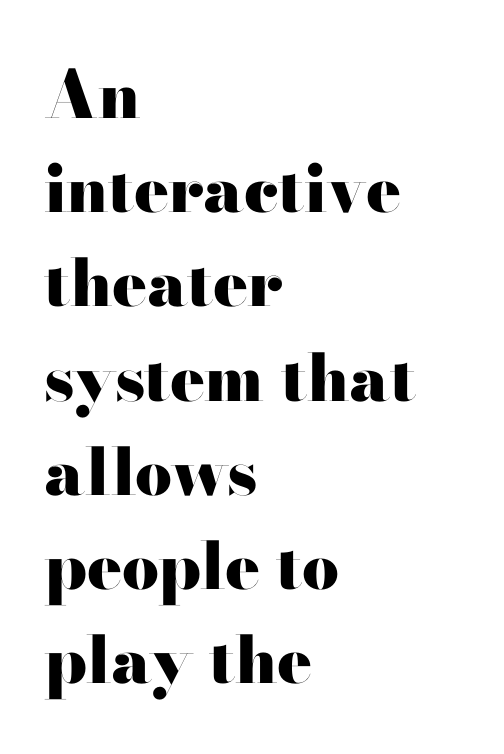
{"serif": "yes", "italic": "no", "bold": "yes", "weight": "heavy", "width": "wide", "stroke_contrast": "high", "x_height": "small", "monospaced": "no", "underline": "no", "align": "left", "line_spacing": "normal", "line_spacing_ratio": 1.45, "letter_spacing": "normal", "letter_spacing_em": 0.0, "glyph_px": 65}
